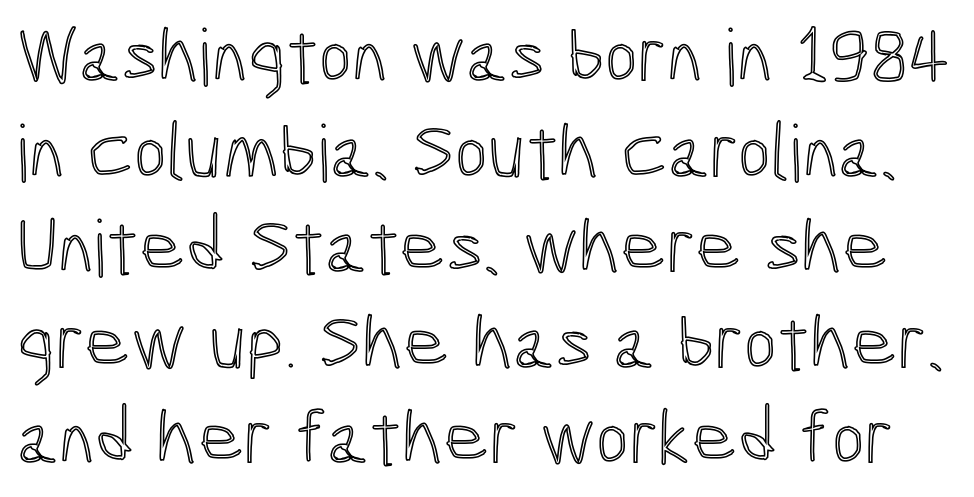
{"italic": "no", "width": "condensed", "x_height": "medium", "monospaced": "no", "underline": "no", "line_spacing_ratio": 1.21, "letter_spacing": "normal", "letter_spacing_em": 0.0, "glyph_px": 79}
